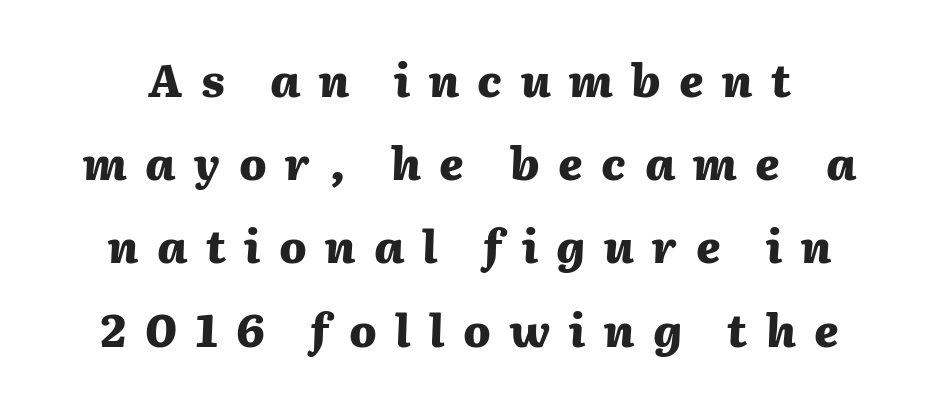
Only glyphs here, with clear space below each row. The whole block is typeset with a tilt. Typeset on center — no edge is straight. The rendering inserts visible extra space after every character. Strong, thick strokes mark this as bold type.
